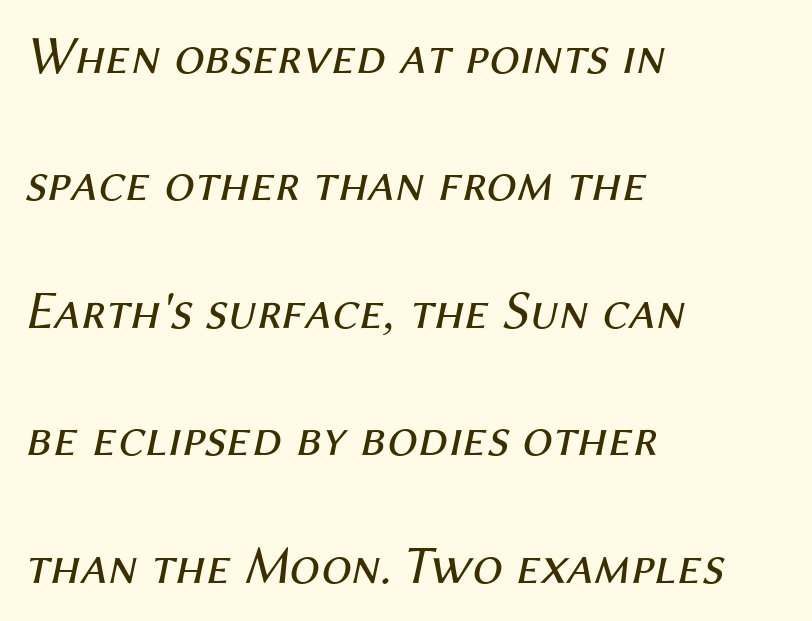
Horizontally, the lines are justified to the leading edge only. Notice how the stems are inclined rather than vertical — that's the hallmark of italics. Here the designer chose a conventional face with non-uniform glyph widths. Heft: none added — not bold.
